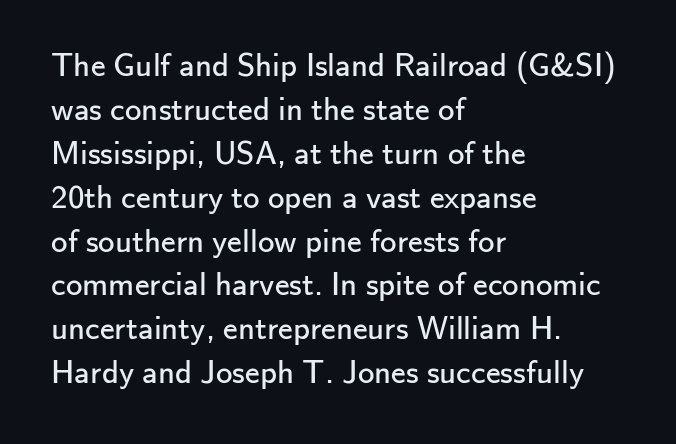
Q: Is the text bold? A: No.
Q: Is the text italic (slanted)? A: No, it is upright.
Q: Is the typeface a serif or a sans-serif typeface? A: Sans-serif.
Q: Is the text underlined? A: No.
Q: How is the paragraph aligned? A: Left-aligned.
Q: Is the spacing between letters normal or unusually wide? A: Normal.
Q: Is the spacing between lines tight, normal or loose? A: Normal.
Q: Width (condensed, normal, or wide)? A: Normal.
Q: Stroke contrast? A: Low.
Q: x-height? A: Small.
Q: Monospaced? A: No.
